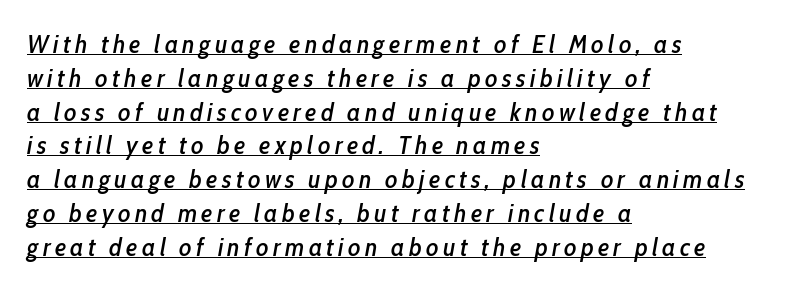
{"italic": "yes", "lean": "right", "slant_degrees": 10, "underline": "yes", "align": "left", "line_spacing": "normal", "line_spacing_ratio": 1.3, "glyph_px": 26}
